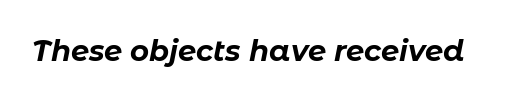
The face used here has the dense, thick strokes of a bold. Varying glyph widths throughout — classic text-font behaviour. Bare-footed words on every line. Default kerning and tracking; the words read as compact shapes.
